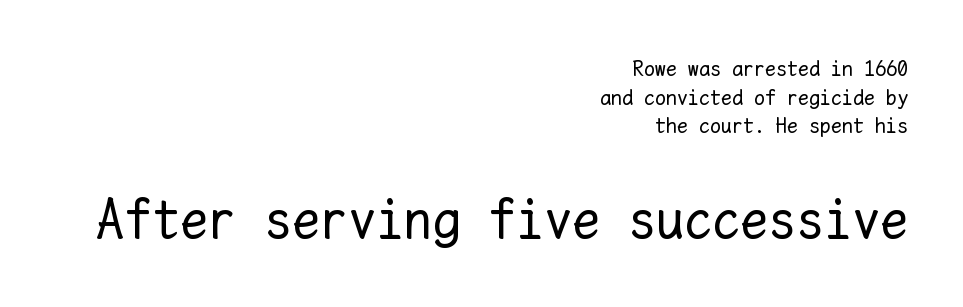
The block sitting lower on the canvas is the one with enlarged characters. Short note: letters normally spaced. Heaviness? Minimal to ordinary, like unemphasized prose. Is this a fixed-width face? Yes — each glyph sits in an identical cell.
